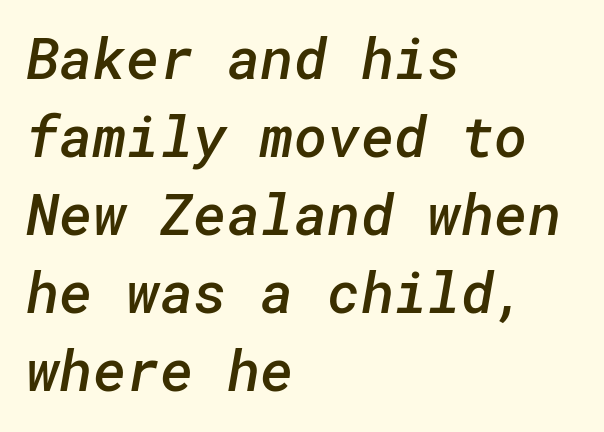
Q: Is the text bold? A: Semi-bold.
Q: Is the typeface a serif or a sans-serif typeface? A: Sans-serif.
Q: Is the text underlined? A: No.
Q: How is the paragraph aligned? A: Left-aligned.
Q: Is the spacing between letters normal or unusually wide? A: Normal.
Q: Is the spacing between lines tight, normal or loose? A: Normal.
Q: Width (condensed, normal, or wide)? A: Normal.
Q: Stroke contrast? A: Low.
Q: x-height? A: Medium.
